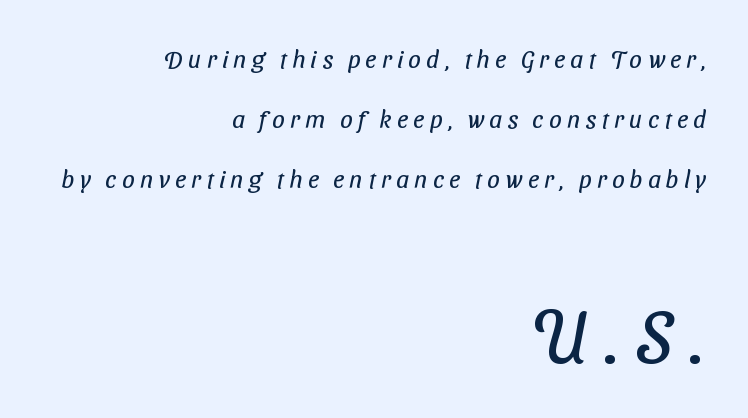
The image shows 76 px regular-weight, condensed sans-serif type; set right-aligned, loose line spacing (2.41x), unusually wide letter spacing (+0.21 em), not underlined; the second (bottom) block is 3.04x larger; low stroke contrast and a medium x-height.
